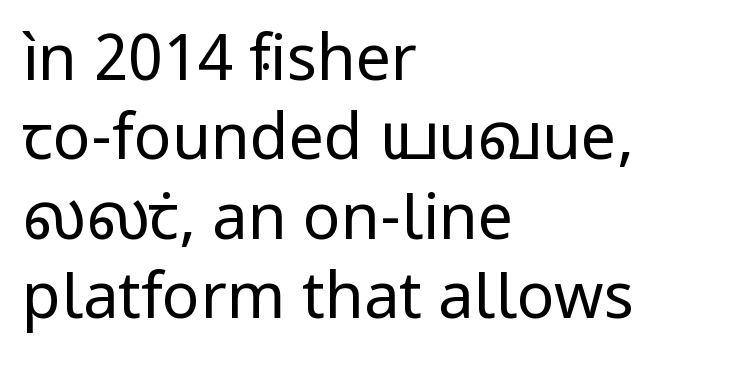
Words appear dense and cohesive because spacing is normal. Character widths vary here, with narrow letters taking less room than wide ones. Italic? Not at all — the glyphs are vertical. The baseline area is clear. Letters have the restrained weight of plain body copy at most.
